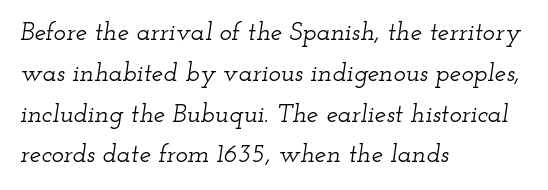
The image shows 26 px text type, italic (leaning right); set left-aligned, normal line spacing (1.57x), normal letter spacing, not underlined.
